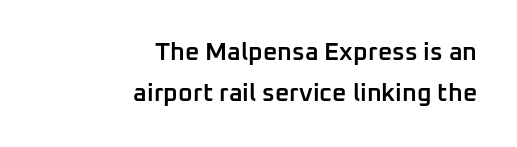
Its strokes are somewhat broadened, the hallmark of semibold type. Descenders hang freely into open space. Reading down the block, your eye finds every line finishing at a fixed right position. Is the letter spacing exaggerated? No — it looks like the ordinary default.
